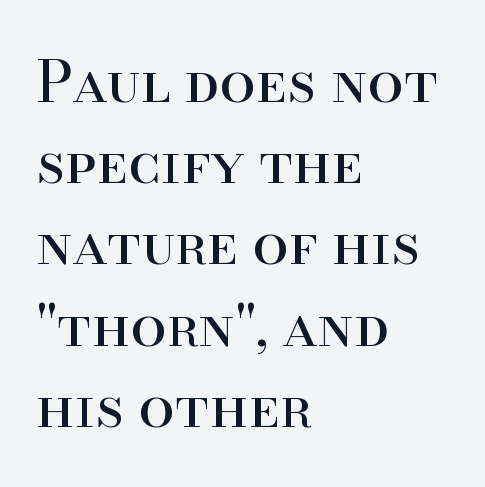
Q: Is the text bold? A: No.
Q: Is the text italic (slanted)? A: No, it is upright.
Q: Is the typeface a serif or a sans-serif typeface? A: Serif.
Q: Is the text underlined? A: No.
Q: How is the paragraph aligned? A: Left-aligned.
Q: Is the spacing between letters normal or unusually wide? A: Normal.
Q: Is the spacing between lines tight, normal or loose? A: Normal.
Q: Width (condensed, normal, or wide)? A: Normal.
Q: Stroke contrast? A: High.
Q: x-height? A: Small.
Q: Monospaced? A: No.
